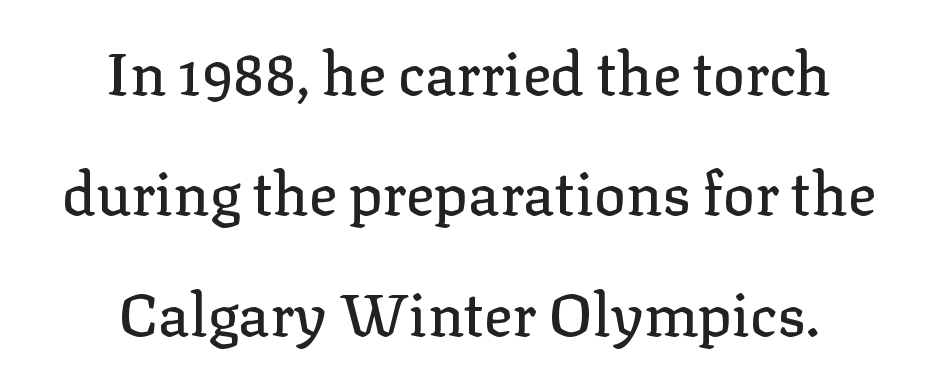
The image shows 59 px serif type, upright; set centered, loose line spacing (2.04x), normal letter spacing, not underlined; low stroke contrast and a medium x-height.
